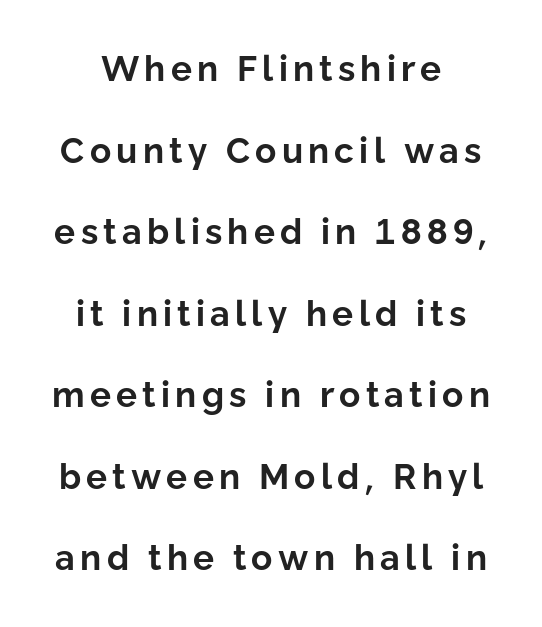
{"serif": "no", "italic": "no", "bold": "yes", "weight": "bold", "width": "normal", "stroke_contrast": "low", "x_height": "medium", "monospaced": "no", "underline": "no", "line_spacing": "loose", "line_spacing_ratio": 2.33, "glyph_px": 35}
